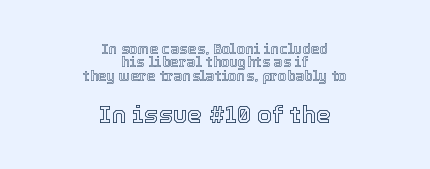
The image shows 24 px text type, upright; set centered, tight line spacing (0.96x), normal letter spacing, not underlined; the second (bottom) block is 1.71x larger.
